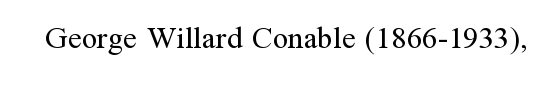
The image shows 31 px regular-weight serif type, upright; set normal letter spacing, not underlined; medium stroke contrast and a medium x-height.
